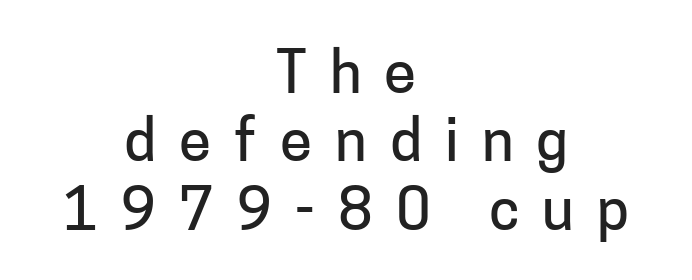
{"serif": "no", "italic": "no", "width": "normal", "stroke_contrast": "low", "x_height": "medium", "monospaced": "no", "underline": "no", "align": "center", "line_spacing_ratio": 1.18, "letter_spacing": "wide", "letter_spacing_em": 0.4, "glyph_px": 58}
